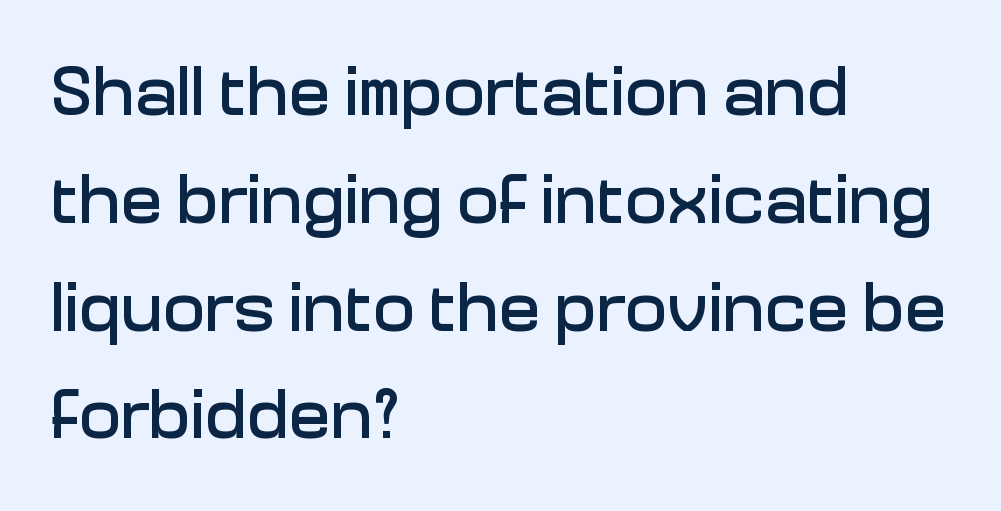
{"serif": "no", "italic": "no", "width": "normal", "stroke_contrast": "low", "x_height": "medium", "monospaced": "no", "underline": "no", "align": "left", "line_spacing": "normal", "line_spacing_ratio": 1.54, "letter_spacing": "normal", "letter_spacing_em": 0.0, "glyph_px": 70}
